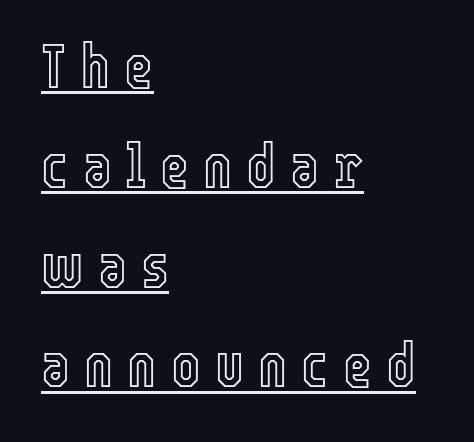
Q: Is the text italic (slanted)? A: No, it is upright.
Q: Is the text underlined? A: Yes.
Q: How is the paragraph aligned? A: Left-aligned.
Q: Is the spacing between letters normal or unusually wide? A: Unusually wide.
Q: Is the spacing between lines tight, normal or loose? A: Normal.
Q: Width (condensed, normal, or wide)? A: Condensed.
Q: x-height? A: Medium.
Q: Monospaced? A: No.
